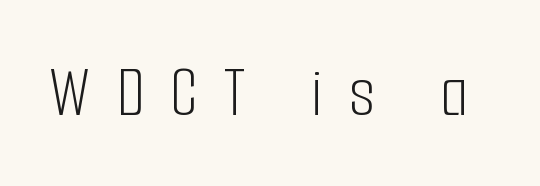
{"serif": "no", "italic": "no", "bold": "no", "weight": "light", "width": "condensed", "stroke_contrast": "low", "x_height": "medium", "monospaced": "no", "underline": "no", "letter_spacing": "wide", "letter_spacing_em": 0.36, "glyph_px": 73}
